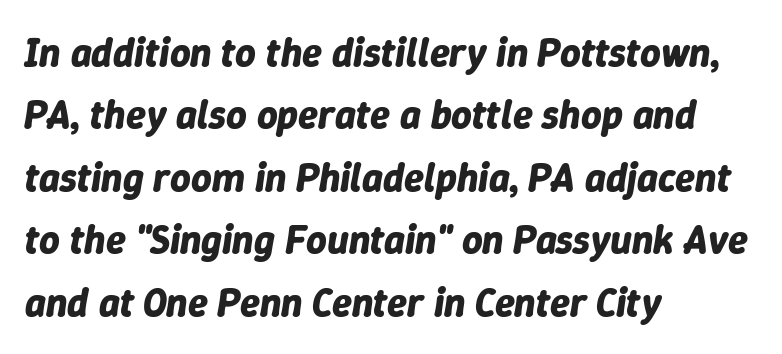
{"italic": "yes", "lean": "right", "slant_degrees": 9, "bold": "yes", "weight": "bold", "width": "normal", "stroke_contrast": "low", "x_height": "medium", "monospaced": "no", "underline": "no", "align": "left", "line_spacing": "normal", "line_spacing_ratio": 1.56, "letter_spacing": "normal", "letter_spacing_em": 0.0, "glyph_px": 40}
